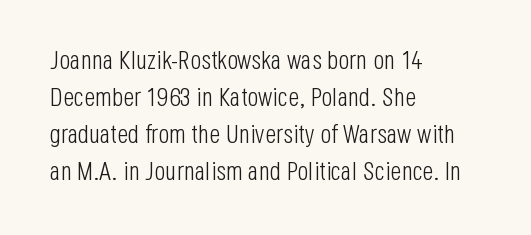
Rule under the text: the space is simply empty. The tracking reads as untouched default to a designer's eye. Compared with a typical body face, this is equally light or lighter still. A student would call this left alignment; a typographer would say flush left, rag right. The rows are spaced the way most documents space them.
